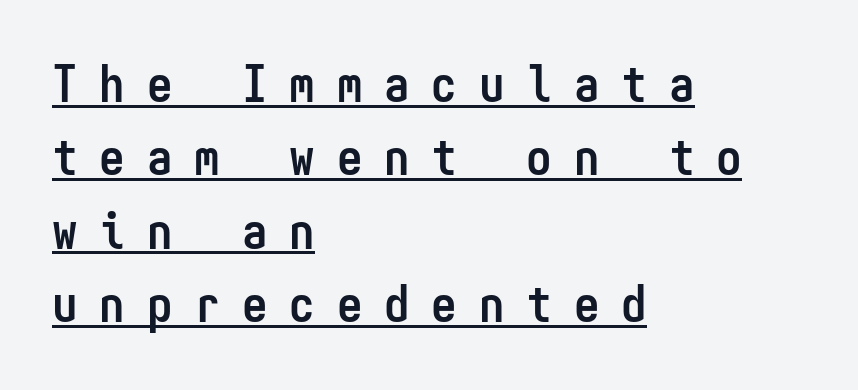
Spacing verdict: monospaced, one width for all characters. Someone cranked the tracking dial way up on this one. The designer went with a sans here, leaving each stem footless. As a designer I'd log this as weight 700, bold. Ascenders rise straight up at ninety degrees.
